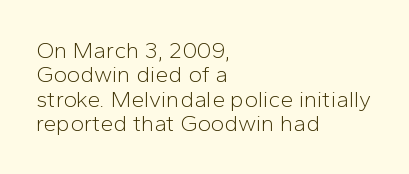
The image shows 23 px text type, upright; set left-aligned, tight line spacing (1.06x), normal letter spacing, not underlined.
